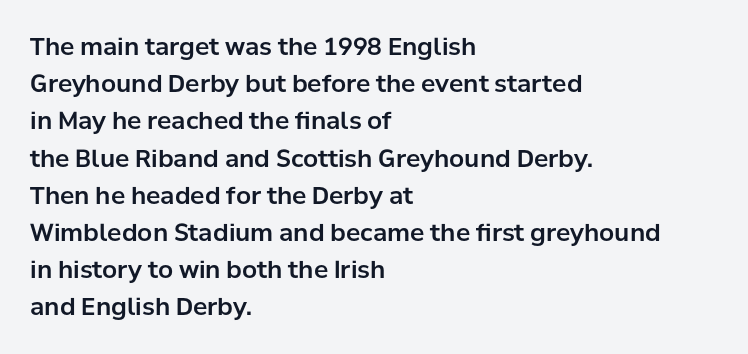
{"italic": "no", "underline": "no", "align": "left", "line_spacing": "normal", "line_spacing_ratio": 1.55, "letter_spacing": "normal", "letter_spacing_em": 0.0, "glyph_px": 24}
